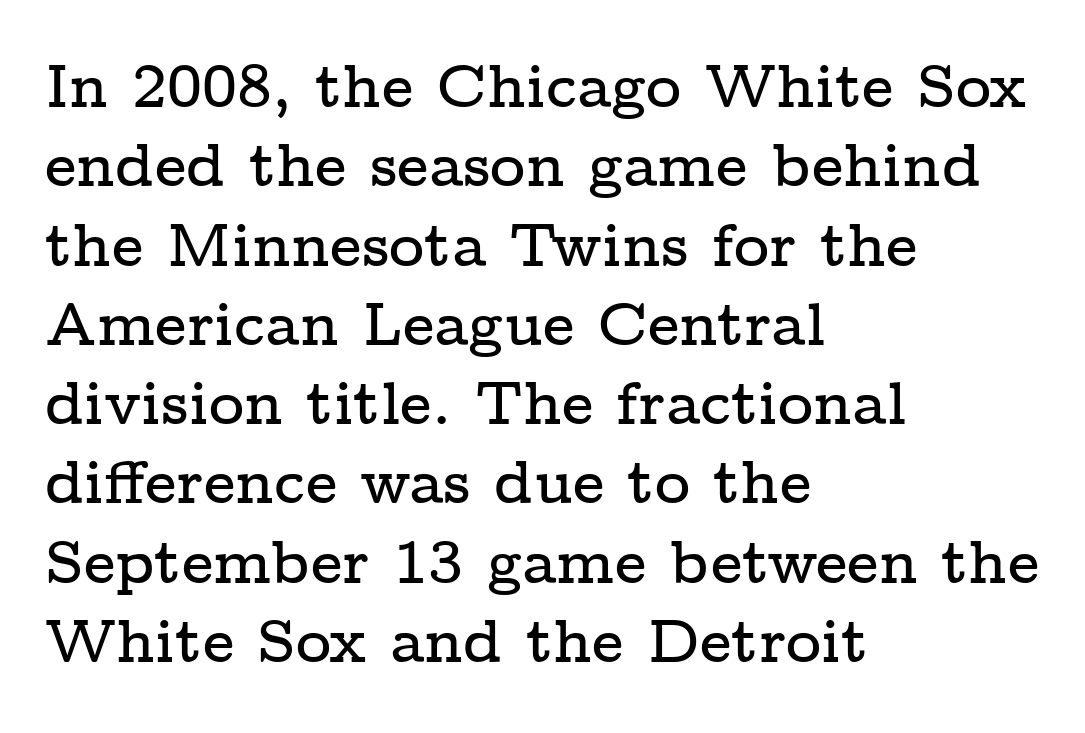
The image shows 61 px wide serif type, upright; set left-aligned, normal line spacing (1.3x), normal letter spacing, not underlined; low stroke contrast and a medium x-height.
